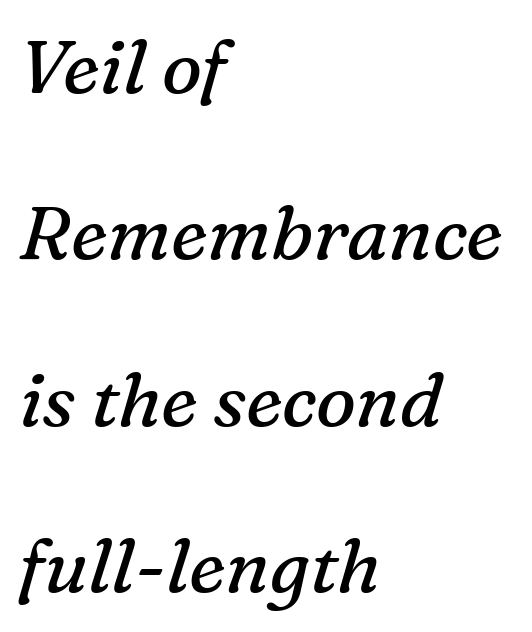
Q: Is the text bold? A: No.
Q: Is the text italic (slanted)? A: Yes, it leans right by about 16 degrees.
Q: Is the typeface a serif or a sans-serif typeface? A: Serif.
Q: Is the text underlined? A: No.
Q: How is the paragraph aligned? A: Left-aligned.
Q: Is the spacing between letters normal or unusually wide? A: Normal.
Q: Is the spacing between lines tight, normal or loose? A: Loose.
Q: Width (condensed, normal, or wide)? A: Normal.
Q: Stroke contrast? A: Medium.
Q: x-height? A: Medium.
Q: Monospaced? A: No.
